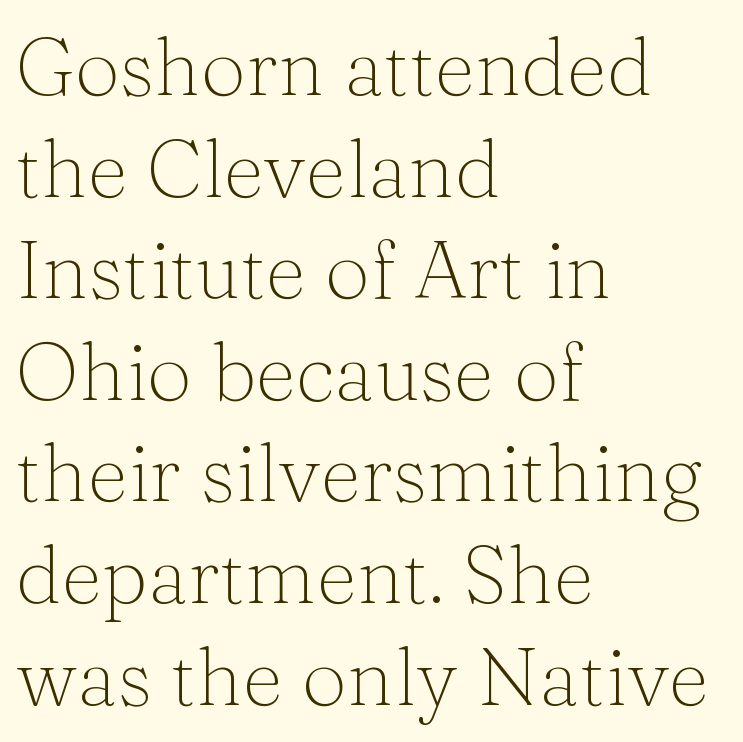
Q: Is the text bold? A: No.
Q: Is the text italic (slanted)? A: No, it is upright.
Q: Is the typeface a serif or a sans-serif typeface? A: Serif.
Q: Is the text underlined? A: No.
Q: How is the paragraph aligned? A: Left-aligned.
Q: Is the spacing between letters normal or unusually wide? A: Normal.
Q: Is the spacing between lines tight, normal or loose? A: Normal.
Q: Width (condensed, normal, or wide)? A: Normal.
Q: Stroke contrast? A: Medium.
Q: x-height? A: Medium.
Q: Monospaced? A: No.
